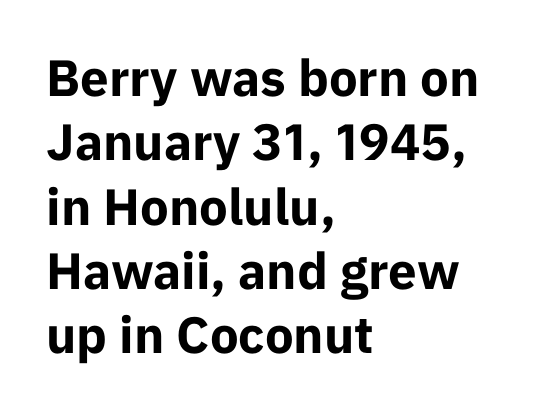
Q: Is the text bold? A: Yes.
Q: Is the text italic (slanted)? A: No, it is upright.
Q: Is the typeface a serif or a sans-serif typeface? A: Sans-serif.
Q: Is the text underlined? A: No.
Q: How is the paragraph aligned? A: Left-aligned.
Q: Is the spacing between letters normal or unusually wide? A: Normal.
Q: Is the spacing between lines tight, normal or loose? A: Normal.
Q: Width (condensed, normal, or wide)? A: Normal.
Q: Stroke contrast? A: Low.
Q: x-height? A: Medium.
Q: Monospaced? A: No.
